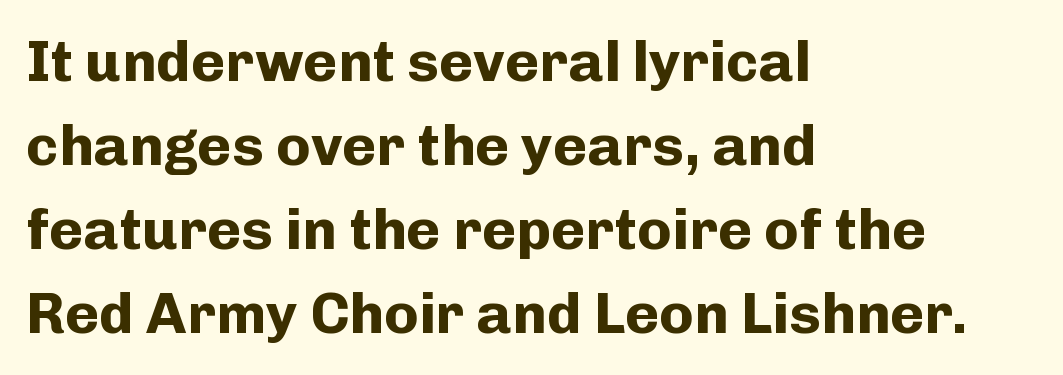
The image shows 58 px bold sans-serif type, upright; set left-aligned, normal line spacing (1.45x), normal letter spacing, not underlined; low stroke contrast and a medium x-height.
